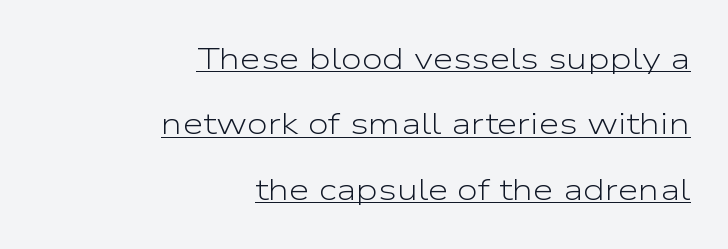
Q: Is the text bold? A: No.
Q: Is the text italic (slanted)? A: No, it is upright.
Q: Is the typeface a serif or a sans-serif typeface? A: Sans-serif.
Q: Is the text underlined? A: Yes.
Q: How is the paragraph aligned? A: Right-aligned.
Q: Is the spacing between letters normal or unusually wide? A: Normal.
Q: Is the spacing between lines tight, normal or loose? A: Loose.
Q: Width (condensed, normal, or wide)? A: Wide.
Q: Stroke contrast? A: Low.
Q: x-height? A: Medium.
Q: Monospaced? A: No.
